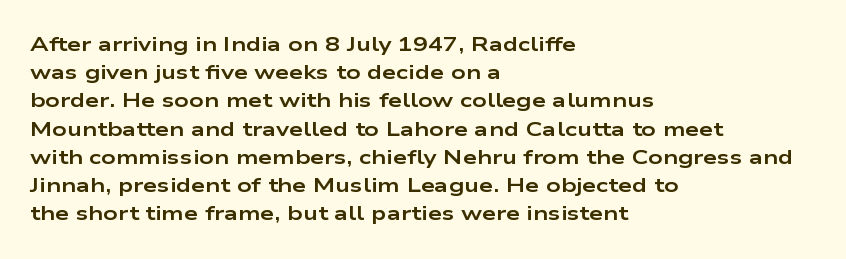
Q: Is the text bold? A: Yes.
Q: Is the text italic (slanted)? A: No, it is upright.
Q: Is the text underlined? A: No.
Q: How is the paragraph aligned? A: Left-aligned.
Q: Is the spacing between letters normal or unusually wide? A: Normal.
Q: Is the spacing between lines tight, normal or loose? A: Normal.
